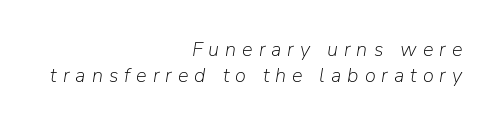
Q: Is the text bold? A: No.
Q: Is the text italic (slanted)? A: Yes, it leans right by about 9 degrees.
Q: Is the text underlined? A: No.
Q: How is the paragraph aligned? A: Right-aligned.
Q: Is the spacing between letters normal or unusually wide? A: Unusually wide.
Q: Is the spacing between lines tight, normal or loose? A: Normal.
